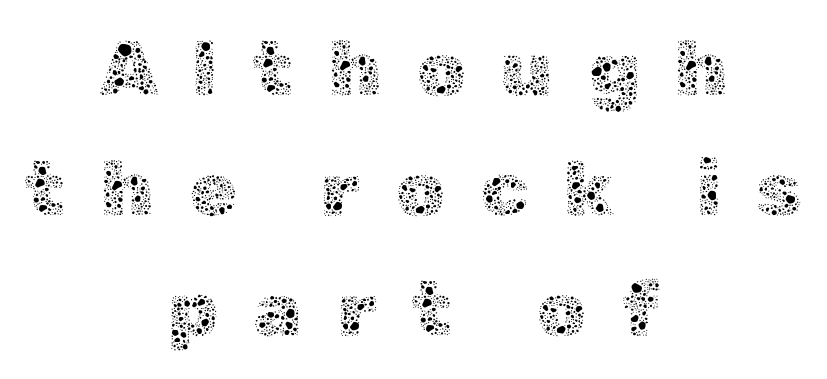
The image shows 79 px thin type, upright; set centered, normal line spacing (1.52x), unusually wide letter spacing (+0.43 em), not underlined; a medium x-height.
